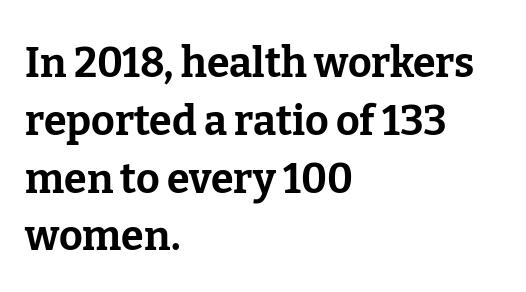
The image shows 41 px bold serif type, upright; set left-aligned, normal line spacing (1.41x), normal letter spacing, not underlined; low stroke contrast and a medium x-height.
